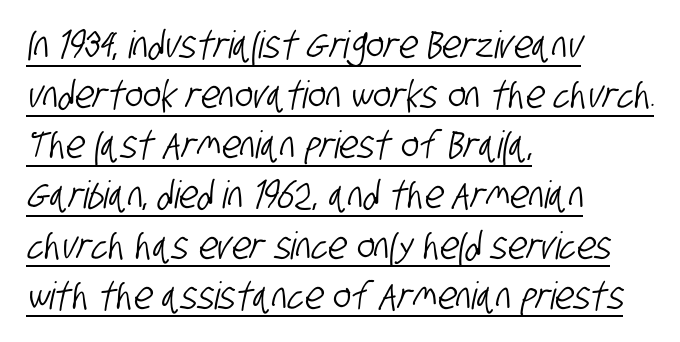
The rendering shows plain stroke endings on the letterforms — a sans-serif design. Glyph-to-glyph distance matches everyday printed text. In terms of leading, this rendering sits right in the middle. Casual observation: everything's shoved over to the left. These lines are rendered in a variable-pitch font.
